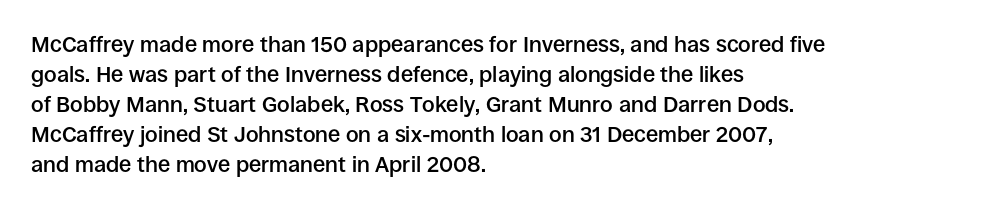
In terms of letterspacing, this is plain default setting. Underlining? Definitely not there. The rendering anchors every line to the left-hand side. Style check: upright.
